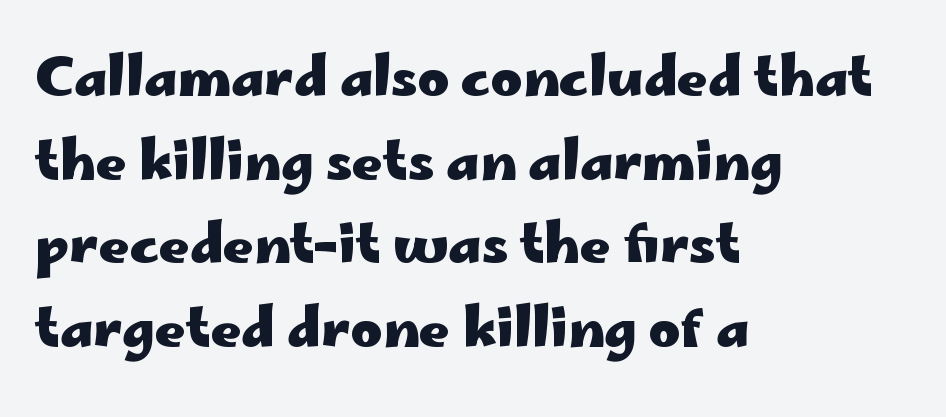
{"serif": "no", "italic": "no", "bold": "yes", "weight": "heavy", "width": "wide", "stroke_contrast": "low", "x_height": "small", "monospaced": "no", "underline": "no", "align": "left", "line_spacing": "normal", "line_spacing_ratio": 1.55, "letter_spacing": "normal", "letter_spacing_em": 0.0, "glyph_px": 54}
